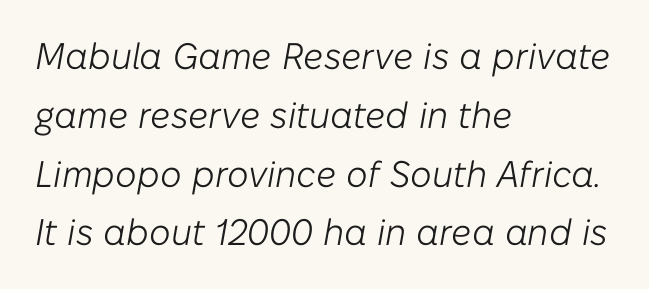
The image shows 37 px light type, italic (leaning right); set left-aligned, normal line spacing (1.59x), normal letter spacing, not underlined; low stroke contrast and a medium x-height.
